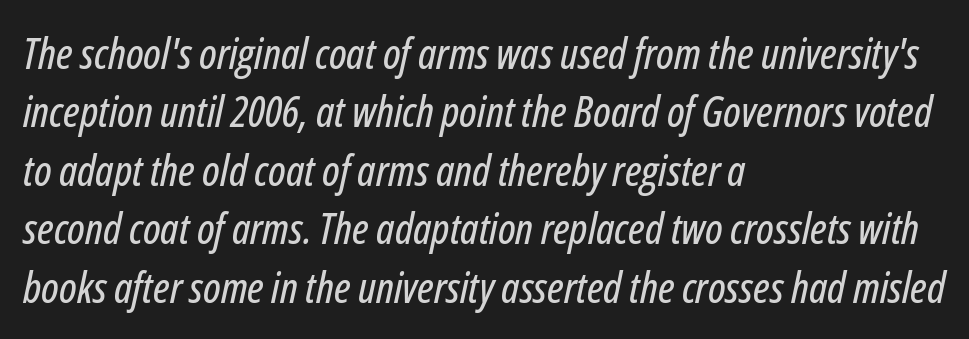
Q: Is the text italic (slanted)? A: Yes, it leans right by about 12 degrees.
Q: Is the text underlined? A: No.
Q: How is the paragraph aligned? A: Left-aligned.
Q: Is the spacing between letters normal or unusually wide? A: Normal.
Q: Is the spacing between lines tight, normal or loose? A: Normal.
Q: Width (condensed, normal, or wide)? A: Condensed.
Q: Stroke contrast? A: Low.
Q: x-height? A: Medium.
Q: Monospaced? A: No.
